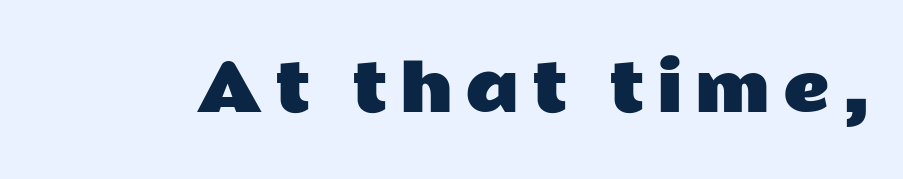
The image shows 64 px wide sans-serif type, upright; set unusually wide letter spacing (+0.2 em), not underlined; low stroke contrast and a medium x-height.
